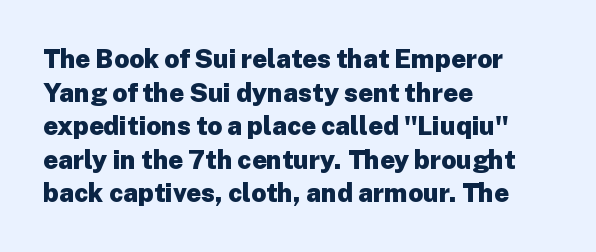
The image shows 26 px bold type, upright; set left-aligned, normal line spacing (1.29x), normal letter spacing, not underlined.
